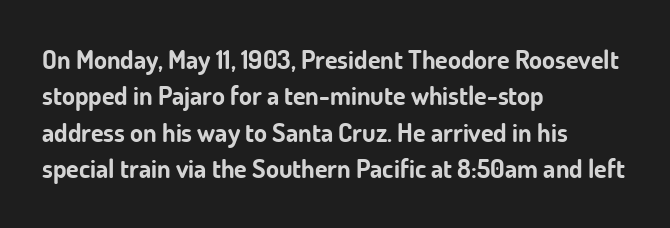
Characters remain perfectly vertical along every line. The passage is arranged the way most books set body copy — flush left. These lines sit exactly where default settings would place them. Nobody touched the tracking dial on this one. Descender tails drop into unmarked territory. Is the type bold? Yes — the strokes are clearly thick and heavy.
